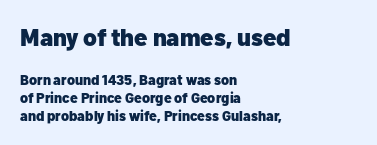
Italic? Not at all — the glyphs are vertical. Typesetter's note — upper block bumped up in size, lower block left smaller. Every letter is thick-stroked: bold, no question. Descenders are the only things crossing below the line. In terms of leading, this rendering sits right in the middle. The letters sit at their default tracking, neither squeezed nor spread.
